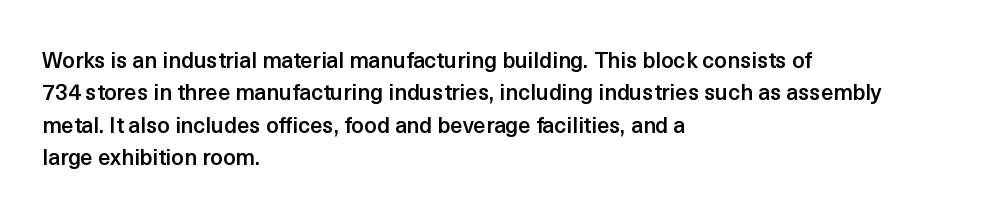
One glance says typical: line gaps are just what's usual. Type without underlining. The passage is arranged the way most books set body copy — flush left. The passage shown has conventional tracking throughout.
